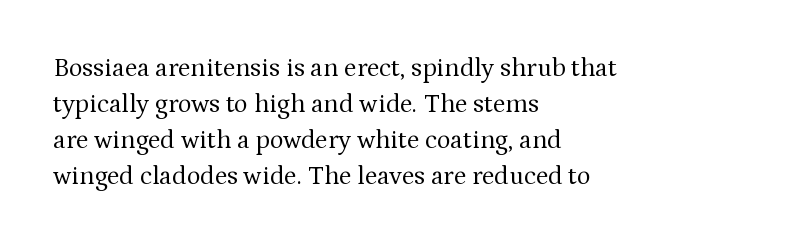
Teacher's note: observe the even left margin — that is flush-left alignment. Students, note that the glyphs here touch the page at normal intervals. Do the letters lean? They stand straight. Descenders hang freely into open space. Stem width sits at or under what a default text font uses.
